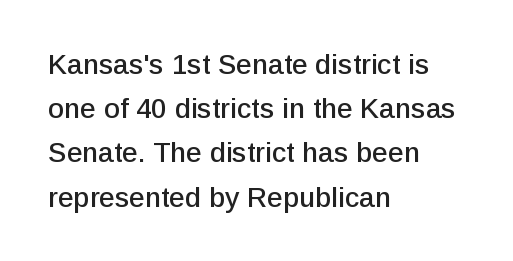
{"serif": "no", "italic": "no", "width": "normal", "stroke_contrast": "low", "x_height": "medium", "monospaced": "no", "underline": "no", "align": "left", "line_spacing": "normal", "line_spacing_ratio": 1.58, "letter_spacing": "normal", "letter_spacing_em": 0.0, "glyph_px": 28}
